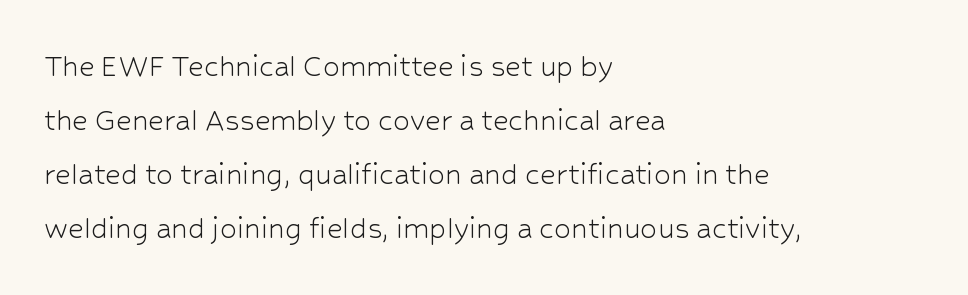
{"serif": "no", "italic": "no", "bold": "no", "weight": "light", "width": "normal", "stroke_contrast": "low", "x_height": "medium", "monospaced": "no", "underline": "no", "align": "left", "line_spacing": "normal", "line_spacing_ratio": 1.59, "letter_spacing": "normal", "letter_spacing_em": 0.0, "glyph_px": 34}
